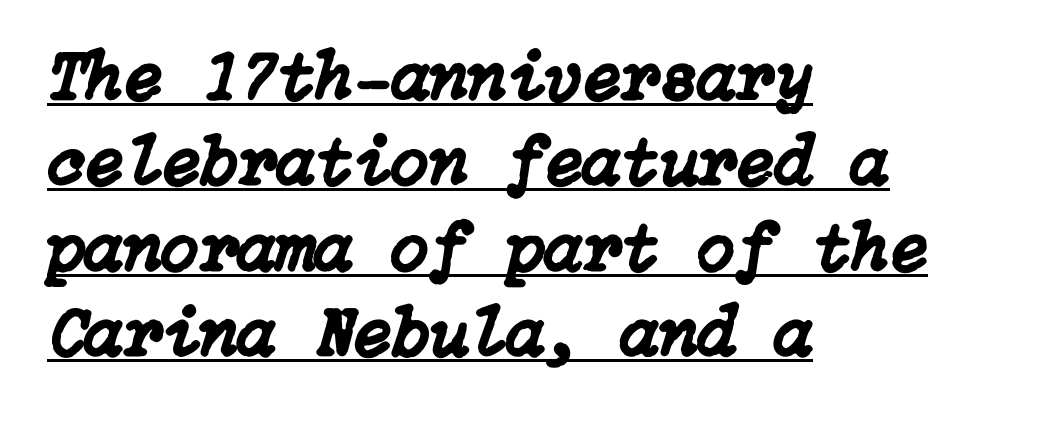
{"italic": "yes", "lean": "right", "slant_degrees": 15, "width": "normal", "stroke_contrast": "low", "x_height": "medium", "underline": "yes", "align": "left", "line_spacing_ratio": 1.22, "letter_spacing": "normal", "letter_spacing_em": 0.0, "glyph_px": 70}
